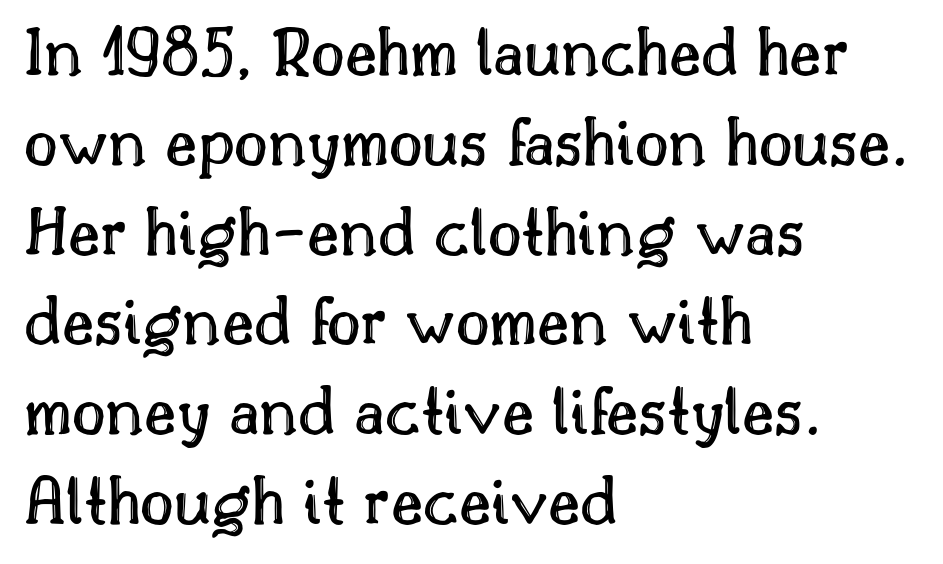
Q: Is the text italic (slanted)? A: No, it is upright.
Q: Is the text underlined? A: No.
Q: How is the paragraph aligned? A: Left-aligned.
Q: Is the spacing between letters normal or unusually wide? A: Normal.
Q: Width (condensed, normal, or wide)? A: Normal.
Q: x-height? A: Small.
Q: Monospaced? A: No.
